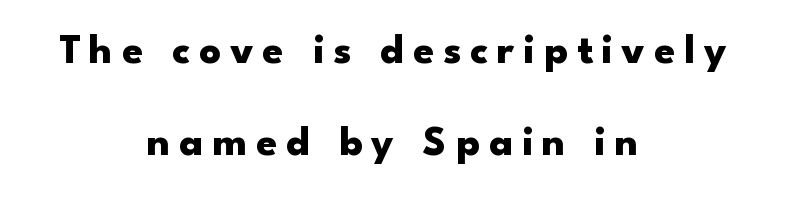
The image shows 42 px heavy, wide sans-serif type, upright; set centered, loose line spacing (2.18x), unusually wide letter spacing (+0.21 em), not underlined; low stroke contrast and a small x-height.
